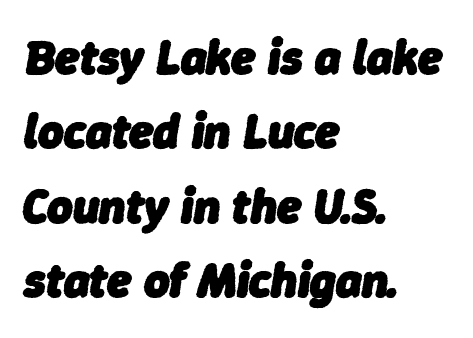
Q: Is the text bold? A: Yes.
Q: Is the text italic (slanted)? A: Yes, it leans right by about 9 degrees.
Q: Is the text underlined? A: No.
Q: How is the paragraph aligned? A: Left-aligned.
Q: Is the spacing between letters normal or unusually wide? A: Normal.
Q: Is the spacing between lines tight, normal or loose? A: Normal.
Q: Width (condensed, normal, or wide)? A: Normal.
Q: Stroke contrast? A: Low.
Q: x-height? A: Medium.
Q: Monospaced? A: No.
